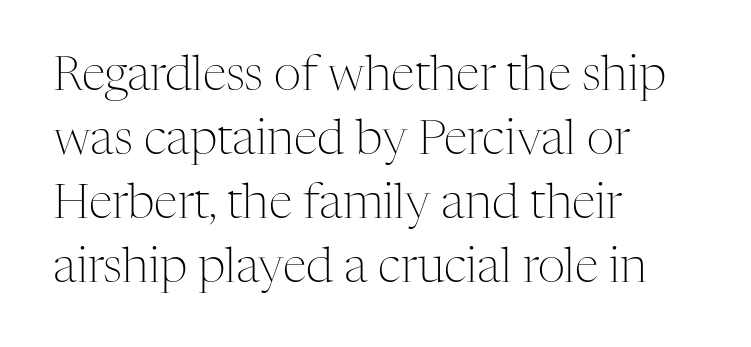
The image shows 48 px light serif type, upright; set left-aligned, normal line spacing (1.33x), normal letter spacing, not underlined; medium stroke contrast and a medium x-height.
